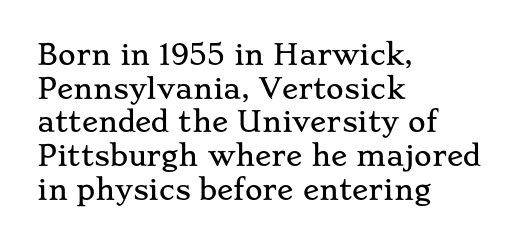
The image shows 27 px text type, upright; set left-aligned, normal line spacing (1.25x), normal letter spacing, not underlined.
